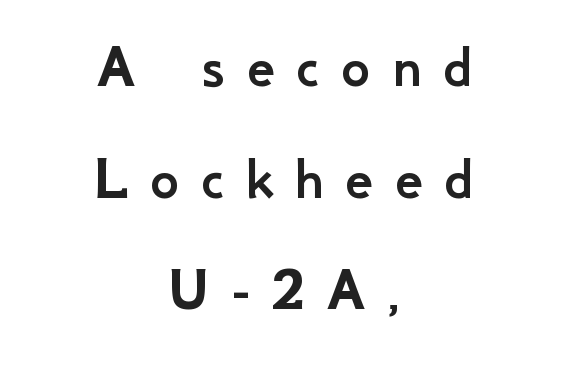
{"serif": "no", "italic": "no", "width": "normal", "stroke_contrast": "low", "x_height": "small", "monospaced": "no", "underline": "no", "align": "center", "line_spacing_ratio": 1.77, "letter_spacing": "wide", "letter_spacing_em": 0.33, "glyph_px": 63}
